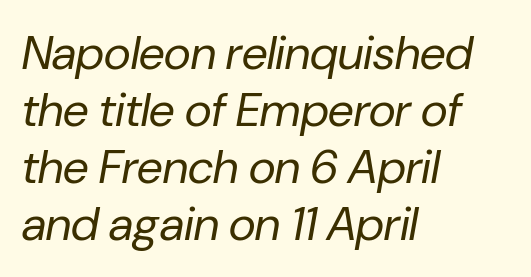
{"italic": "yes", "lean": "right", "slant_degrees": 10, "bold": "no", "weight": "regular", "width": "normal", "stroke_contrast": "low", "x_height": "medium", "monospaced": "no", "underline": "no", "align": "left", "line_spacing_ratio": 1.21, "letter_spacing": "normal", "letter_spacing_em": 0.0, "glyph_px": 47}
